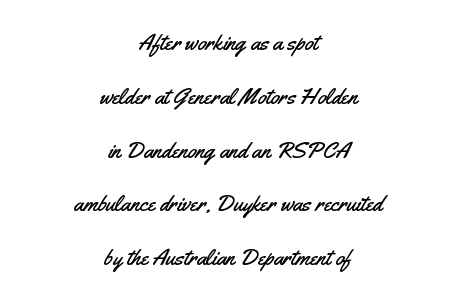
The strip under each line holds only bare page. Each line is balanced around a shared central axis. The lines are spread far apart with generous leading. Nothing unusual about the tracking: characters are spaced as the font intends.
